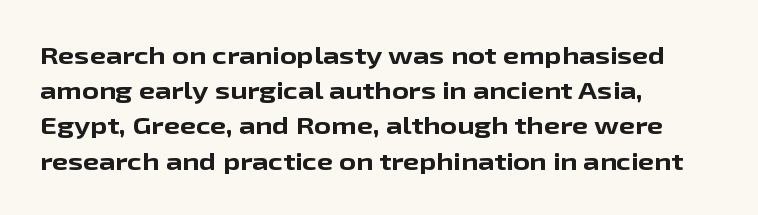
{"italic": "no", "bold": "yes", "underline": "no", "align": "left", "line_spacing": "normal", "line_spacing_ratio": 1.53, "letter_spacing": "normal", "letter_spacing_em": 0.0, "glyph_px": 23}
